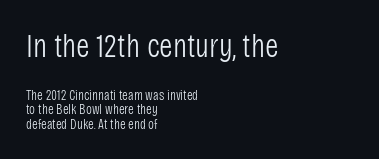
Do the characters align in a grid? No, the font is proportional. The strokes are not fattened; the text isn't bold. A student would notice the top passage is typeset larger than what follows. The zone under the glyphs is completely vacant. The rendering anchors every line to the left-hand side. This sample uses an upright cut, with every glyph sitting square on the baseline.
